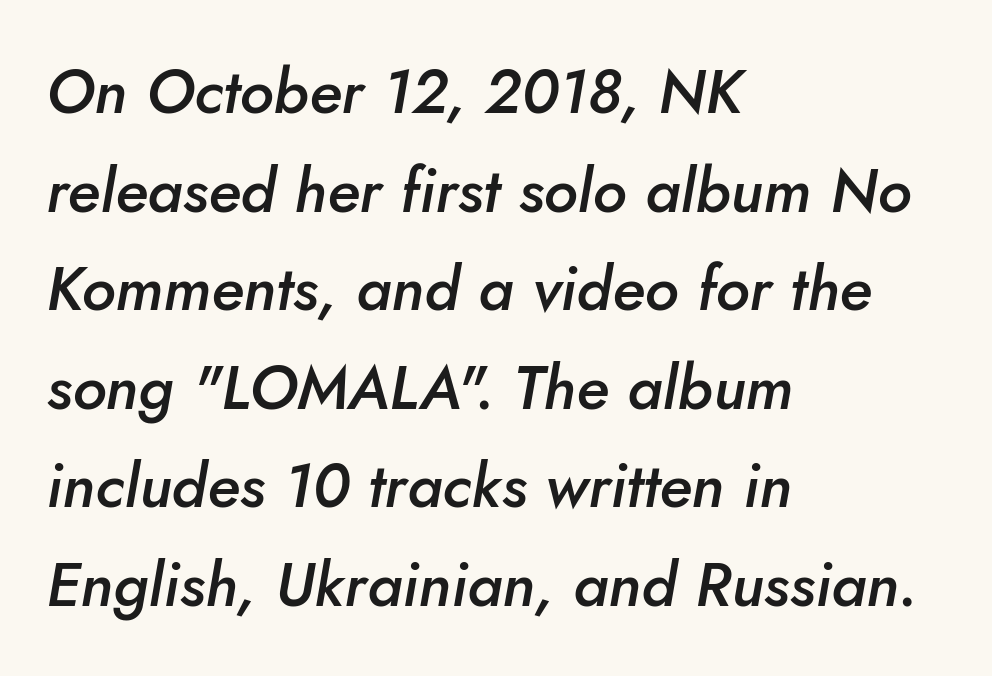
The image shows 62 px semibold type, italic (leaning right); set left-aligned, normal line spacing (1.59x), normal letter spacing, not underlined; low stroke contrast and a small x-height.
